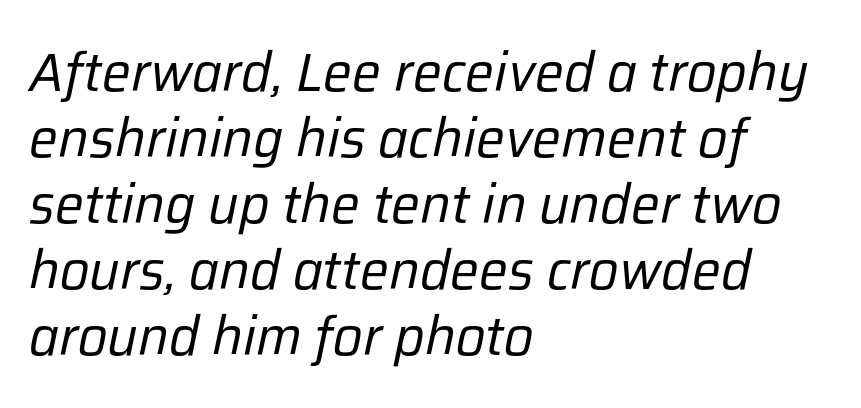
The image shows 54 px regular-weight type, italic (leaning right); set left-aligned, line spacing 1.22x, normal letter spacing, not underlined; low stroke contrast and a medium x-height.
